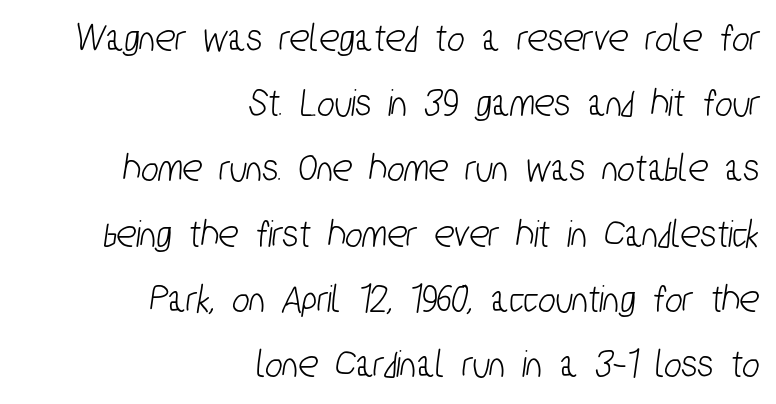
Q: Is the typeface a serif or a sans-serif typeface? A: Sans-serif.
Q: Is the text underlined? A: No.
Q: How is the paragraph aligned? A: Right-aligned.
Q: Is the spacing between letters normal or unusually wide? A: Normal.
Q: Is the spacing between lines tight, normal or loose? A: Normal.
Q: Width (condensed, normal, or wide)? A: Condensed.
Q: Stroke contrast? A: Low.
Q: x-height? A: Medium.
Q: Monospaced? A: No.
